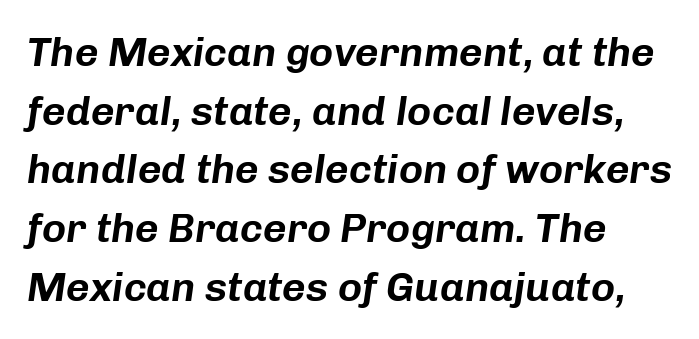
The image shows 41 px text type, italic (leaning right); set left-aligned, normal line spacing (1.43x), normal letter spacing, not underlined; low stroke contrast and a medium x-height.
